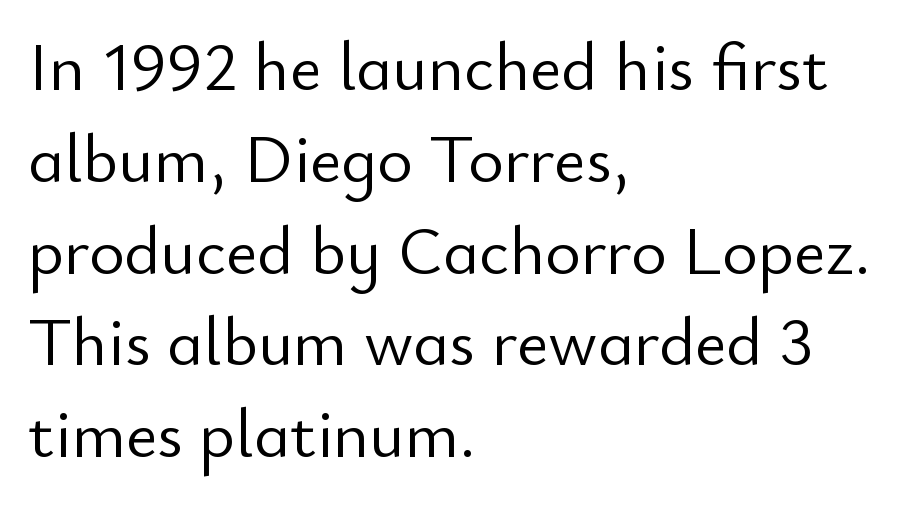
{"serif": "no", "italic": "no", "bold": "no", "weight": "light", "width": "normal", "stroke_contrast": "low", "x_height": "small", "monospaced": "no", "underline": "no", "align": "left", "line_spacing": "normal", "line_spacing_ratio": 1.35, "letter_spacing": "normal", "letter_spacing_em": 0.0, "glyph_px": 68}
